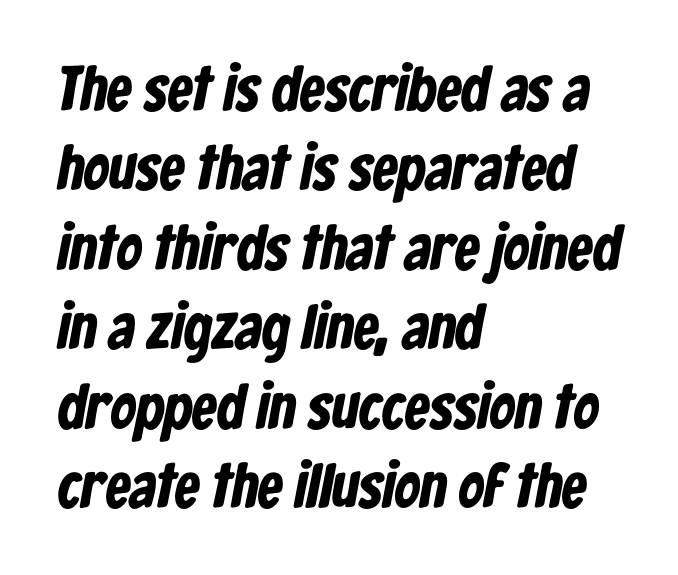
{"serif": "no", "bold": "yes", "weight": "bold", "width": "condensed", "stroke_contrast": "low", "x_height": "medium", "monospaced": "no", "underline": "no", "align": "left", "line_spacing": "normal", "line_spacing_ratio": 1.26, "letter_spacing": "normal", "letter_spacing_em": 0.0, "glyph_px": 63}
